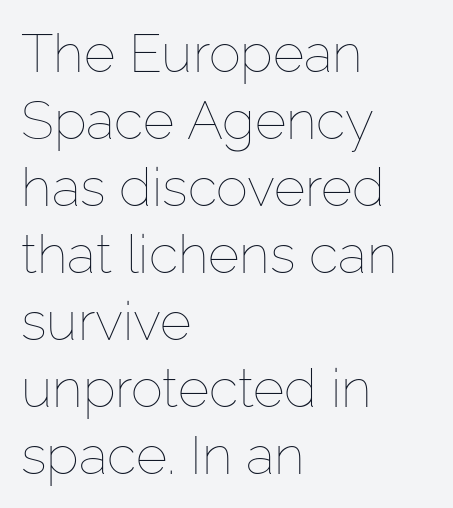
Q: Is the text bold? A: No.
Q: Is the text italic (slanted)? A: No, it is upright.
Q: Is the text underlined? A: No.
Q: How is the paragraph aligned? A: Left-aligned.
Q: Is the spacing between letters normal or unusually wide? A: Normal.
Q: Width (condensed, normal, or wide)? A: Normal.
Q: Stroke contrast? A: Low.
Q: x-height? A: Medium.
Q: Monospaced? A: No.
